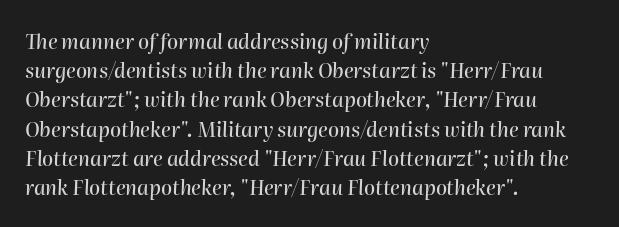
{"italic": "yes", "lean": "right", "slant_degrees": 2, "underline": "no", "align": "left", "line_spacing": "normal", "line_spacing_ratio": 1.46, "letter_spacing": "normal", "letter_spacing_em": 0.0, "glyph_px": 20}
